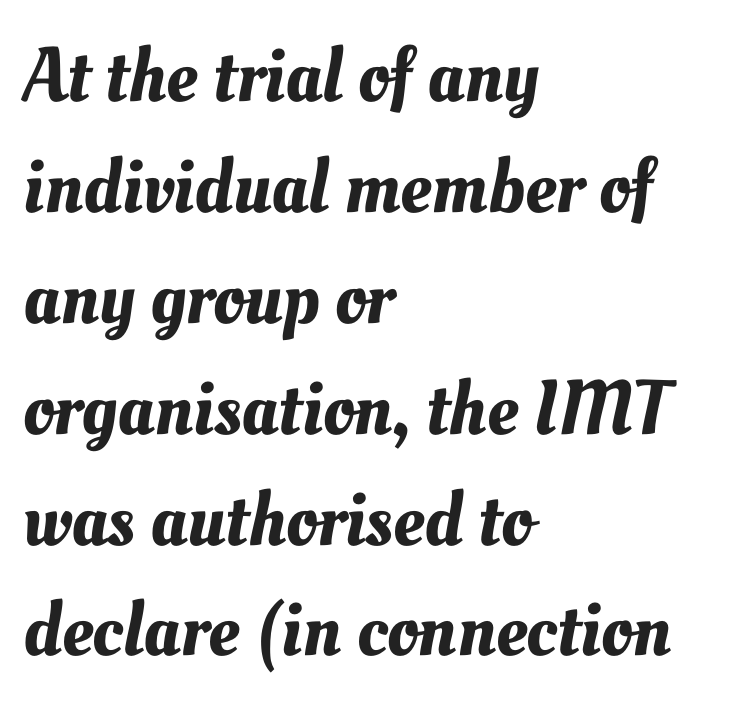
The setting favours the left margin, as ordinary paragraphs usually do. Clear beneath every line of the passage. Standard letterfit; no display-style spreading of the glyphs. Varying glyph widths throughout — classic text-font behaviour. Whoever set this chose a conventional vertical rhythm.
